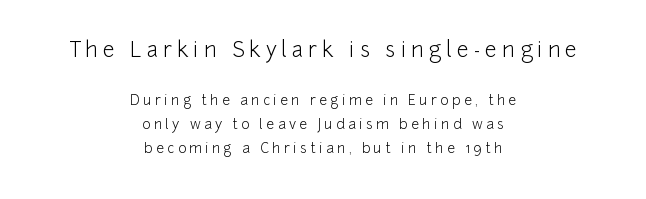
{"italic": "no", "bold": "no", "underline": "no", "align": "center", "line_spacing_ratio": 1.72, "letter_spacing": "wide", "letter_spacing_em": 0.24, "larger_block": "first", "size_ratio": 1.5, "glyph_px": 21}
